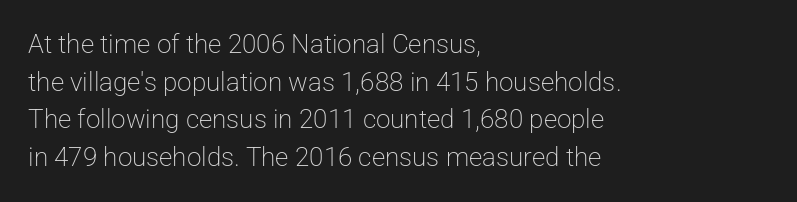
{"italic": "no", "bold": "no", "underline": "no", "align": "left", "line_spacing": "normal", "line_spacing_ratio": 1.45, "letter_spacing": "normal", "letter_spacing_em": 0.0, "glyph_px": 26}
